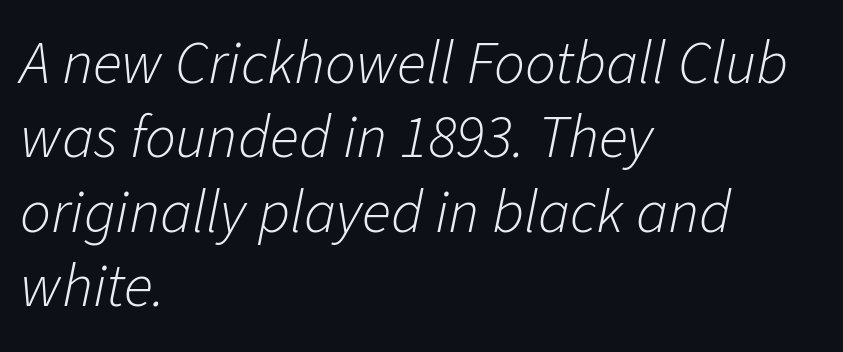
{"italic": "yes", "lean": "right", "slant_degrees": 11, "bold": "no", "weight": "light", "width": "normal", "stroke_contrast": "low", "x_height": "medium", "monospaced": "no", "underline": "no", "align": "left", "line_spacing_ratio": 1.22, "letter_spacing": "normal", "letter_spacing_em": 0.0, "glyph_px": 61}
